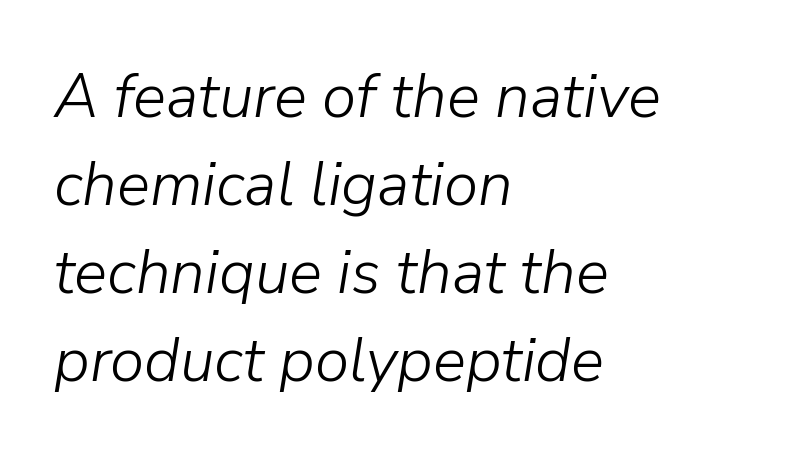
Q: Is the text bold? A: No.
Q: Is the text italic (slanted)? A: Yes, it leans right by about 9 degrees.
Q: Is the text underlined? A: No.
Q: How is the paragraph aligned? A: Left-aligned.
Q: Is the spacing between letters normal or unusually wide? A: Normal.
Q: Is the spacing between lines tight, normal or loose? A: Normal.
Q: Width (condensed, normal, or wide)? A: Normal.
Q: Stroke contrast? A: Low.
Q: x-height? A: Medium.
Q: Monospaced? A: No.
